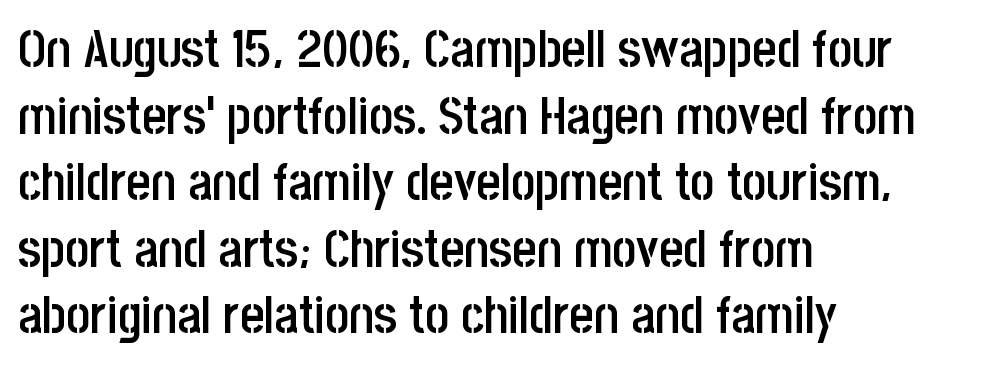
Q: Is the text bold? A: Semi-bold.
Q: Is the text italic (slanted)? A: No, it is upright.
Q: Is the typeface a serif or a sans-serif typeface? A: Sans-serif.
Q: Is the text underlined? A: No.
Q: How is the paragraph aligned? A: Left-aligned.
Q: Is the spacing between letters normal or unusually wide? A: Normal.
Q: Is the spacing between lines tight, normal or loose? A: Normal.
Q: Width (condensed, normal, or wide)? A: Condensed.
Q: Stroke contrast? A: Low.
Q: x-height? A: Large.
Q: Monospaced? A: No.
